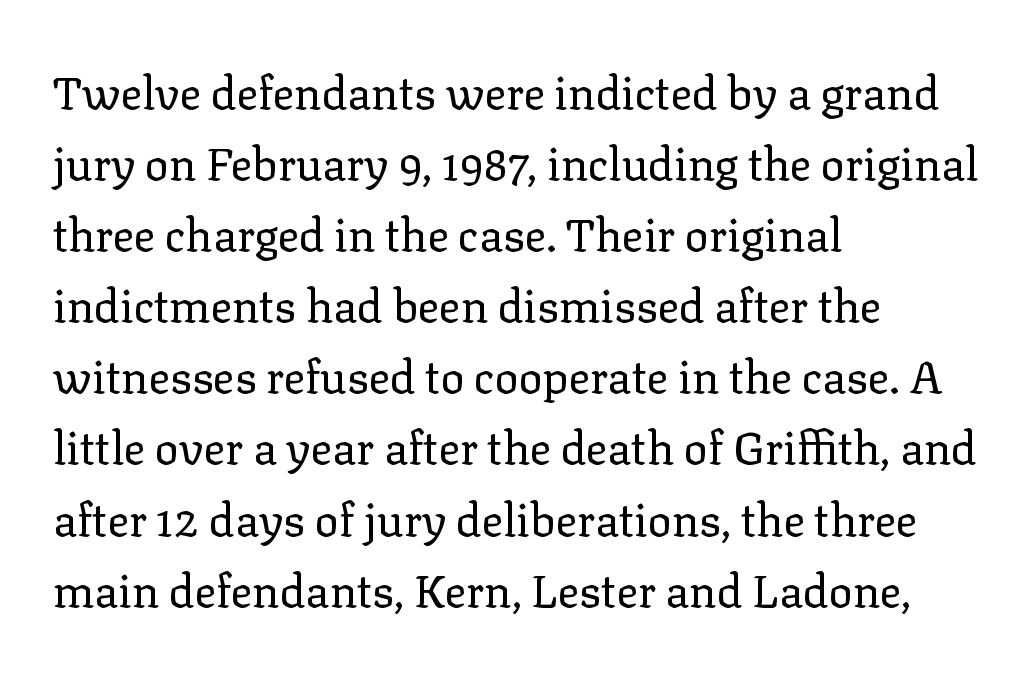
{"serif": "yes", "italic": "no", "bold": "no", "weight": "regular", "width": "normal", "stroke_contrast": "low", "x_height": "medium", "monospaced": "no", "underline": "no", "align": "left", "line_spacing": "normal", "line_spacing_ratio": 1.58, "letter_spacing": "normal", "letter_spacing_em": 0.0, "glyph_px": 45}
